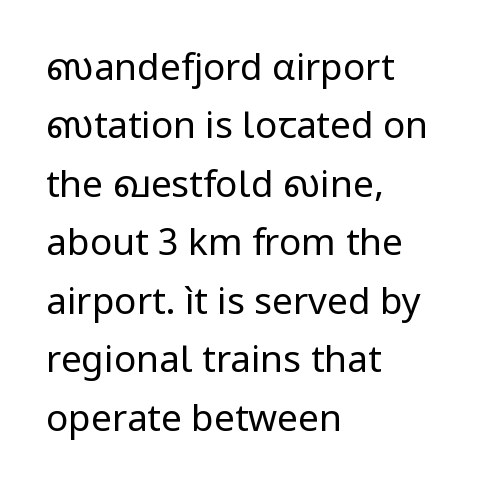
Note the varied advance widths — an 'i' is clearly narrower than an 'm'. A classic flush-left, rag-right setting is used for this passage. Caption: face not bold, strokes unweighted. The passage shown is typeset with a sans-serif family. There is no visible air inserted between adjacent glyphs.
